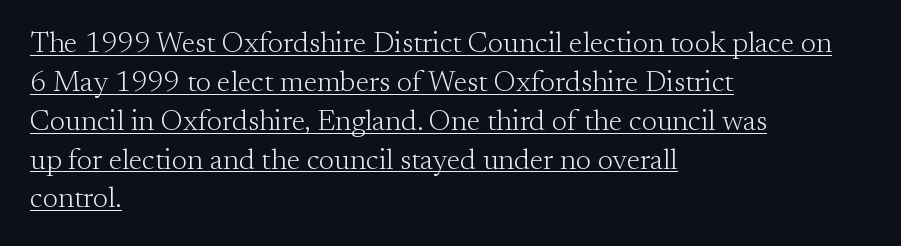
Q: Is the text bold? A: No.
Q: Is the text italic (slanted)? A: No, it is upright.
Q: Is the typeface a serif or a sans-serif typeface? A: Serif.
Q: Is the text underlined? A: Yes.
Q: How is the paragraph aligned? A: Left-aligned.
Q: Is the spacing between letters normal or unusually wide? A: Normal.
Q: Is the spacing between lines tight, normal or loose? A: Normal.
Q: Width (condensed, normal, or wide)? A: Normal.
Q: Stroke contrast? A: Medium.
Q: x-height? A: Small.
Q: Monospaced? A: No.
